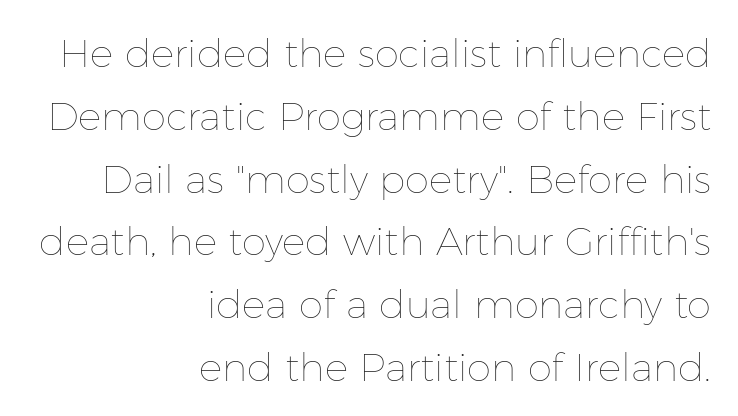
{"italic": "no", "bold": "no", "weight": "thin", "width": "normal", "stroke_contrast": "low", "x_height": "medium", "monospaced": "no", "underline": "no", "align": "right", "line_spacing": "normal", "line_spacing_ratio": 1.61, "letter_spacing": "normal", "letter_spacing_em": 0.0, "glyph_px": 39}
